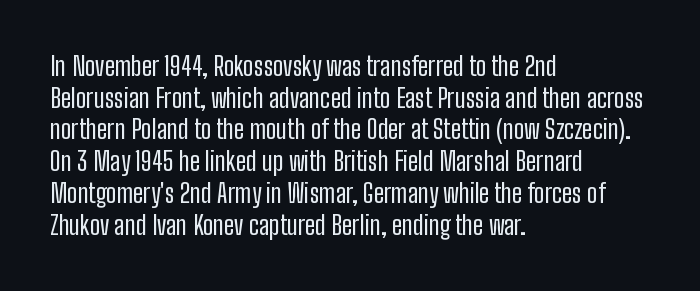
Nope, not italic — everything's standing straight. The font is comparable to plain body text, perhaps lighter. Inter-character spacing is left at the font's built-in metrics. The zone under the glyphs is completely vacant. These lines are set flush left with a ragged right edge.
